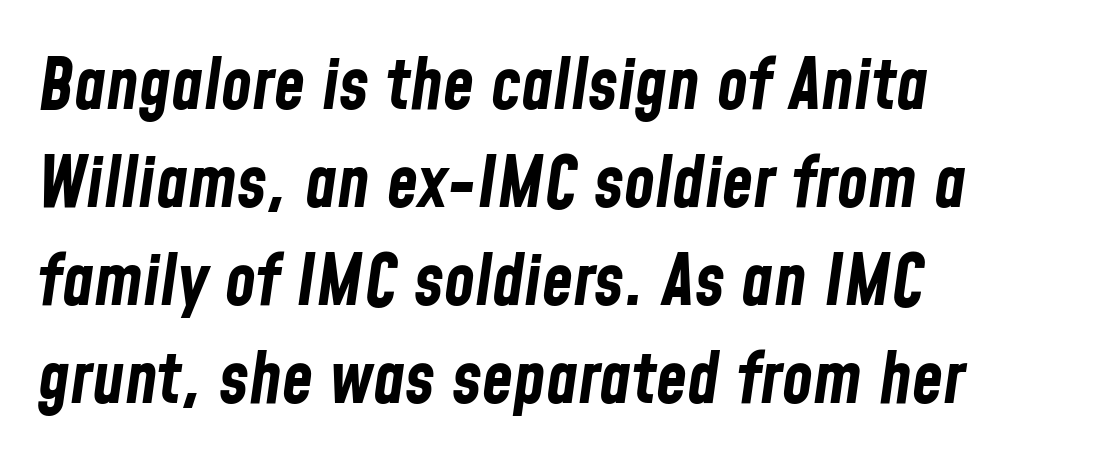
I'd describe the lettering as bold — thick and assertive. These lines keep a tight, regular rhythm from letter to letter. Horizontal alignment here is leftward, the default for most running prose. Quick note: underline off. Slant detected: the letters are inclined.
